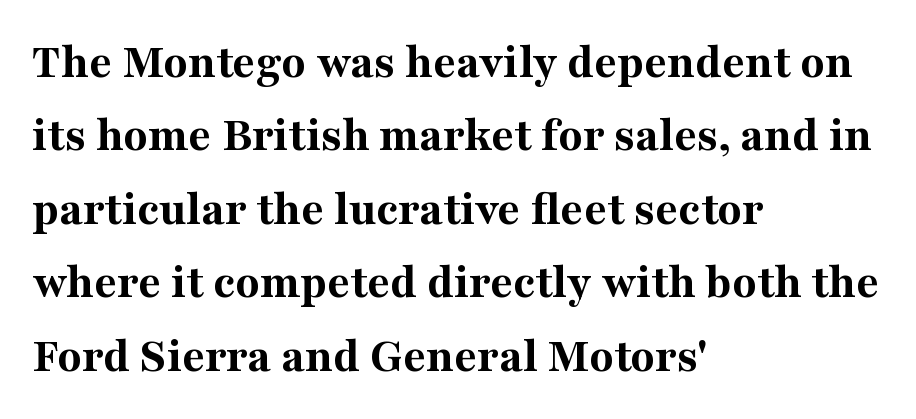
Q: Is the text bold? A: Yes.
Q: Is the text italic (slanted)? A: No, it is upright.
Q: Is the typeface a serif or a sans-serif typeface? A: Serif.
Q: Is the text underlined? A: No.
Q: How is the paragraph aligned? A: Left-aligned.
Q: Is the spacing between letters normal or unusually wide? A: Normal.
Q: Is the spacing between lines tight, normal or loose? A: Normal.
Q: Width (condensed, normal, or wide)? A: Normal.
Q: Stroke contrast? A: Medium.
Q: x-height? A: Medium.
Q: Monospaced? A: No.
